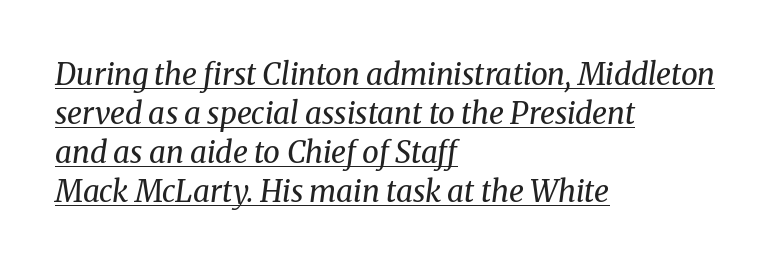
Q: Is the text bold? A: No.
Q: Is the text italic (slanted)? A: Yes, it leans right by about 8 degrees.
Q: Is the typeface a serif or a sans-serif typeface? A: Serif.
Q: Is the text underlined? A: Yes.
Q: How is the paragraph aligned? A: Left-aligned.
Q: Is the spacing between letters normal or unusually wide? A: Normal.
Q: Is the spacing between lines tight, normal or loose? A: Normal.
Q: Width (condensed, normal, or wide)? A: Normal.
Q: Stroke contrast? A: Medium.
Q: x-height? A: Medium.
Q: Monospaced? A: No.
